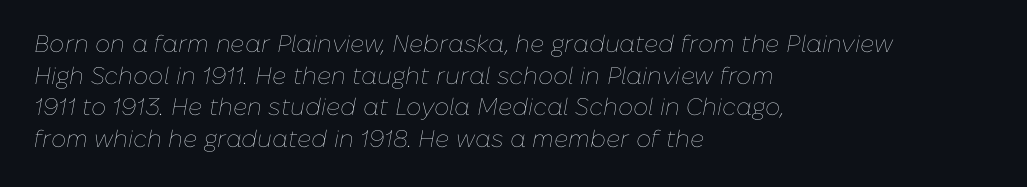
{"italic": "yes", "lean": "right", "slant_degrees": 10, "bold": "no", "underline": "no", "align": "left", "line_spacing": "normal", "line_spacing_ratio": 1.32, "letter_spacing": "normal", "letter_spacing_em": 0.0, "glyph_px": 24}
